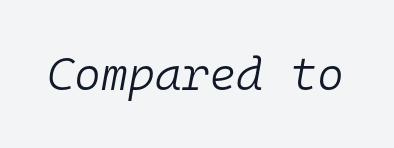
The letters look calm and open, with moderate or lighter stems. The rendering applies a slant to the glyphs. This sample has the even, mechanical cadence of fixed-width lettering. Does extra space separate the letters? No, they use regular spacing. Clear beneath every line of the passage.
